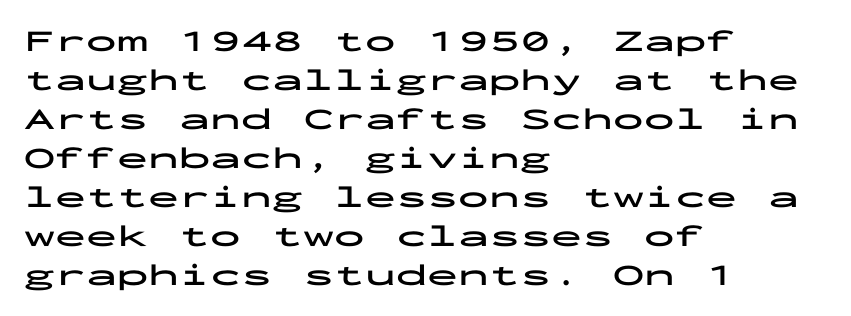
On the weight axis this lands at bold, roughly 700. Standard letterfit; no display-style spreading of the glyphs. Whoever set this chose a conventional vertical rhythm. The baseline area is clear.
